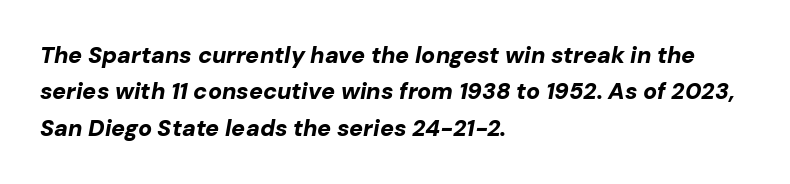
Check under the words: just untouched page. Compared with an ordinary text face, these strokes are far heavier — a full bold. Italic? Definitely — the glyphs are oblique. Each line starts at the same left margin while the right side varies.
